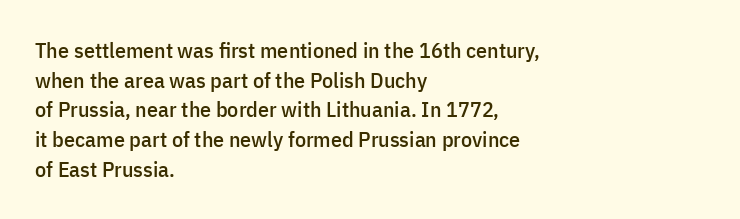
The image shows 22 px text type, upright; set left-aligned, normal line spacing (1.35x), normal letter spacing, not underlined.
